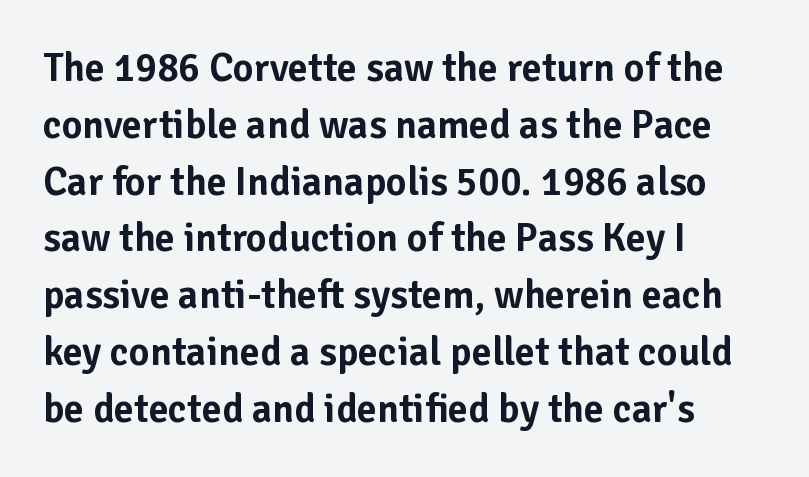
The image shows 40 px sans-serif type, upright; set left-aligned, normal line spacing (1.42x), normal letter spacing, not underlined; low stroke contrast and a medium x-height.
